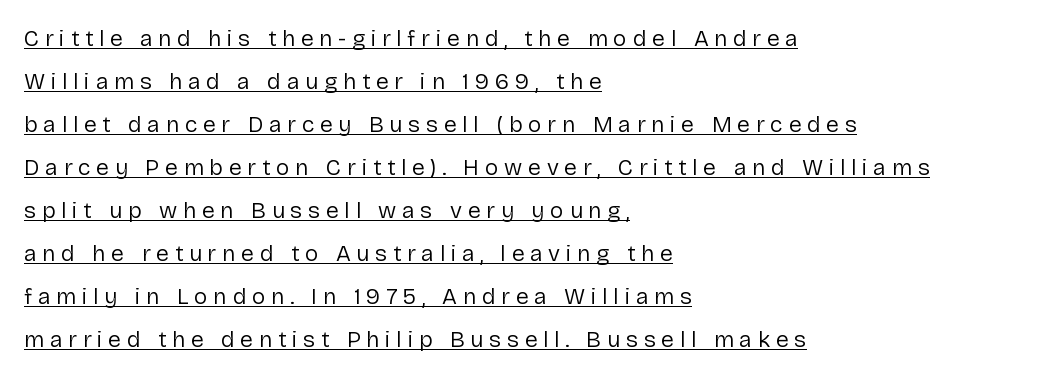
The image shows 23 px text type, upright; set left-aligned, line spacing 1.87x, unusually wide letter spacing (+0.25 em), underlined.
